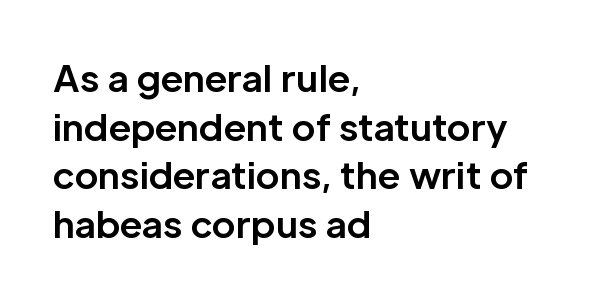
The image shows 36 px bold sans-serif type, upright; set left-aligned, normal line spacing (1.35x), normal letter spacing, not underlined; low stroke contrast and a medium x-height.
